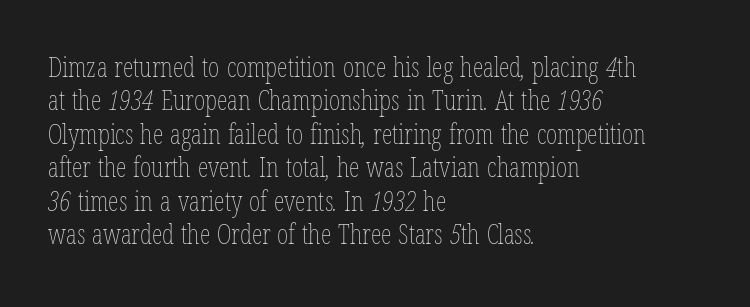
The image shows 27 px text type; set left-aligned, line spacing 1.24x, normal letter spacing, not underlined.
